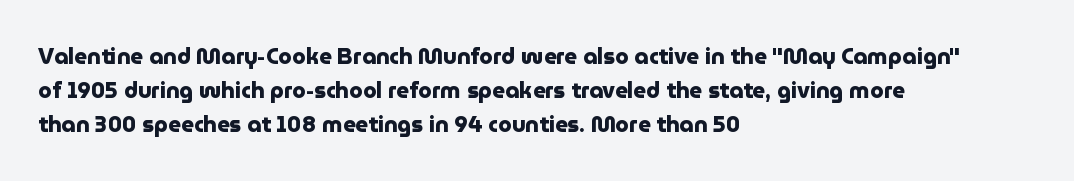
{"italic": "no", "bold": "yes", "underline": "no", "align": "left", "line_spacing": "normal", "line_spacing_ratio": 1.55, "letter_spacing": "normal", "letter_spacing_em": 0.0, "glyph_px": 22}
